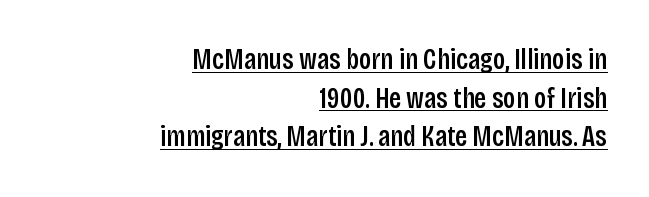
{"serif": "no", "italic": "no", "width": "condensed", "stroke_contrast": "low", "x_height": "large", "monospaced": "no", "underline": "yes", "align": "right", "line_spacing": "normal", "line_spacing_ratio": 1.33, "letter_spacing": "normal", "letter_spacing_em": 0.0, "glyph_px": 29}
